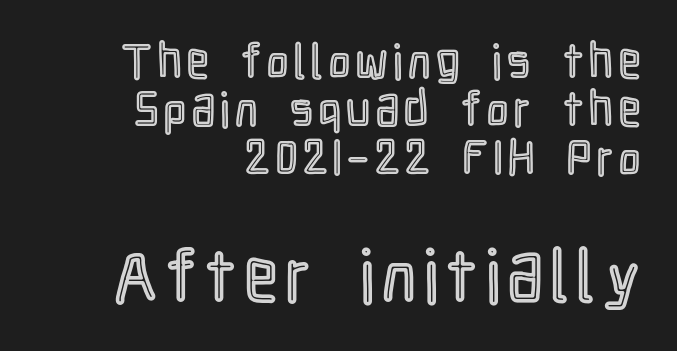
The image shows 72 px condensed type, upright; set right-aligned, tight line spacing (1.01x), not underlined; the second (bottom) block is 1.5x larger; a medium x-height.
